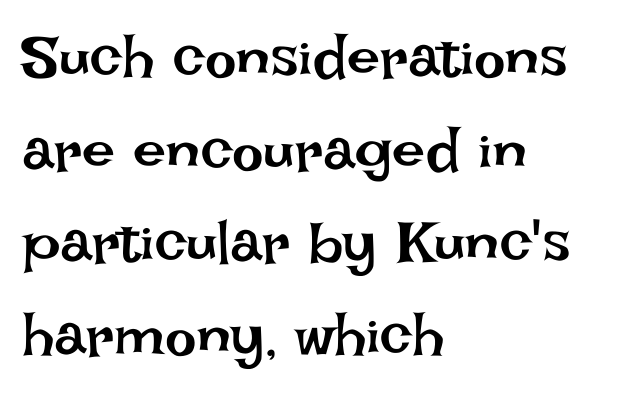
The weight would be labelled regular, book, light, or lighter still. The words here are not underlined. The typesetter chose a ragged-right arrangement here. You could not count columns in this text — the font is proportionally spaced. The letters sit at their default tracking, neither squeezed nor spread.
